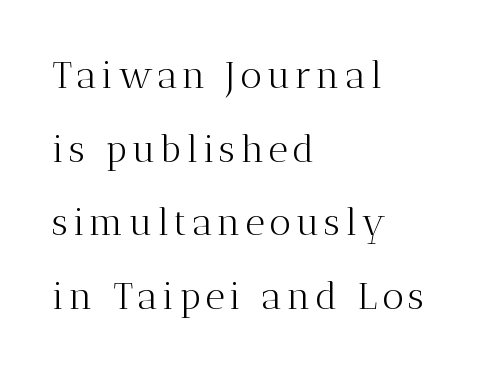
The image shows 38 px light serif type, upright; set left-aligned, loose line spacing (1.94x), not underlined; medium stroke contrast and a medium x-height.
